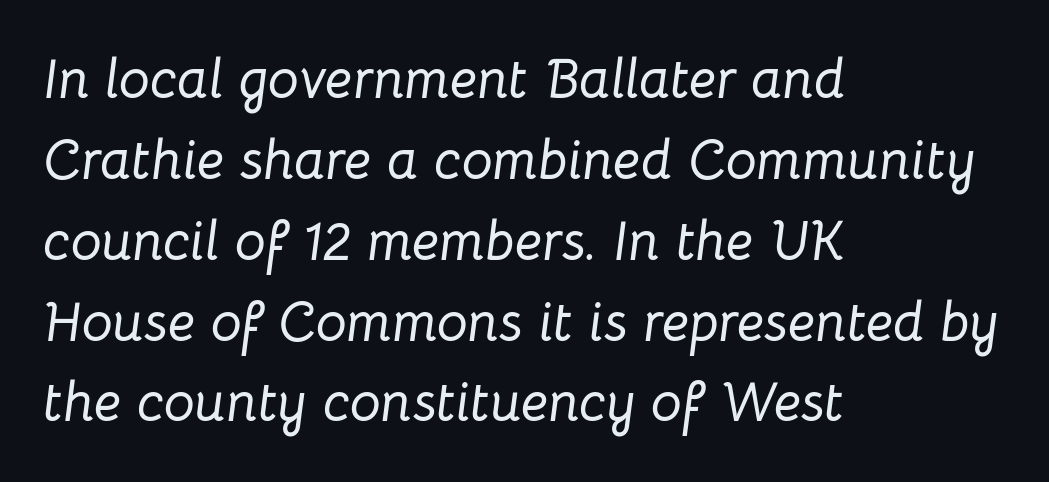
The image shows 55 px text type, italic (leaning right); set left-aligned, normal line spacing (1.47x), normal letter spacing, not underlined; low stroke contrast and a medium x-height.
